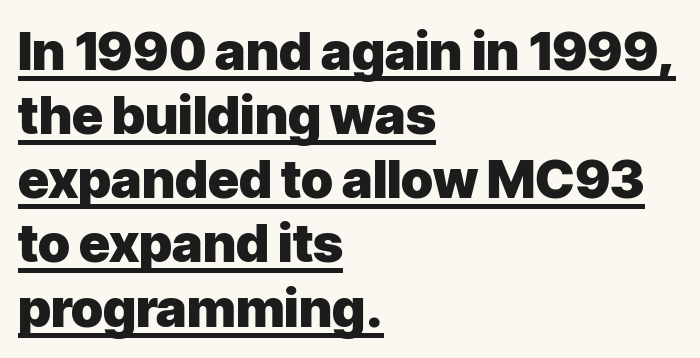
The image shows 53 px heavy sans-serif type, upright; set left-aligned, line spacing 1.21x, normal letter spacing, underlined; low stroke contrast and a medium x-height.
